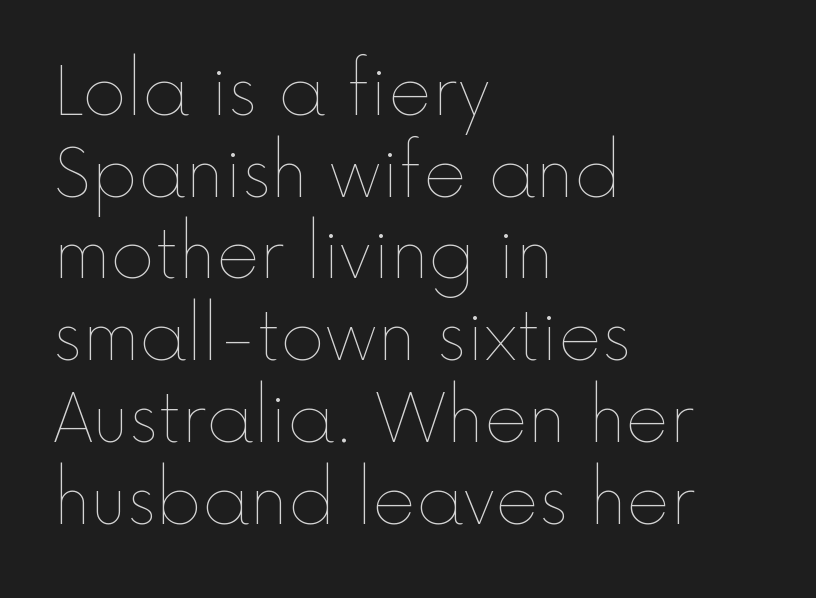
The image shows 67 px thin type, upright; set left-aligned, line spacing 1.22x, normal letter spacing, not underlined; a medium x-height.
